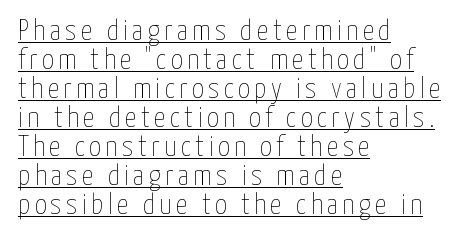
{"italic": "no", "bold": "no", "weight": "thin", "width": "condensed", "stroke_contrast": "low", "x_height": "medium", "monospaced": "no", "underline": "yes", "align": "left", "line_spacing": "tight", "line_spacing_ratio": 1.0, "glyph_px": 29}
